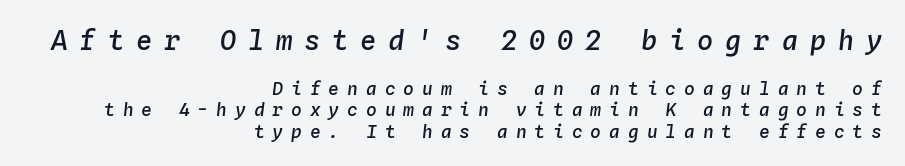
Q: Is the text bold? A: Semi-bold.
Q: Is the text italic (slanted)? A: Yes, it leans right by about 4 degrees.
Q: Is the text underlined? A: No.
Q: How is the paragraph aligned? A: Right-aligned.
Q: Is the spacing between letters normal or unusually wide? A: Unusually wide.
Q: Which block of text is set in a larger size, the first (top) or the second (bottom)? A: The first (top) one.
